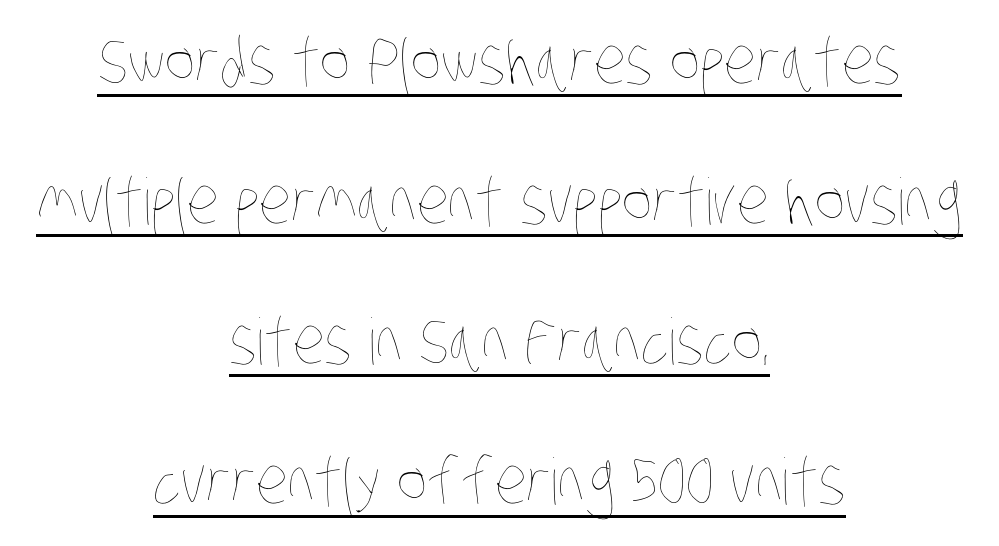
The image shows 64 px thin, condensed type; set centered, loose line spacing (2.19x), normal letter spacing, underlined; low stroke contrast and a large x-height.
